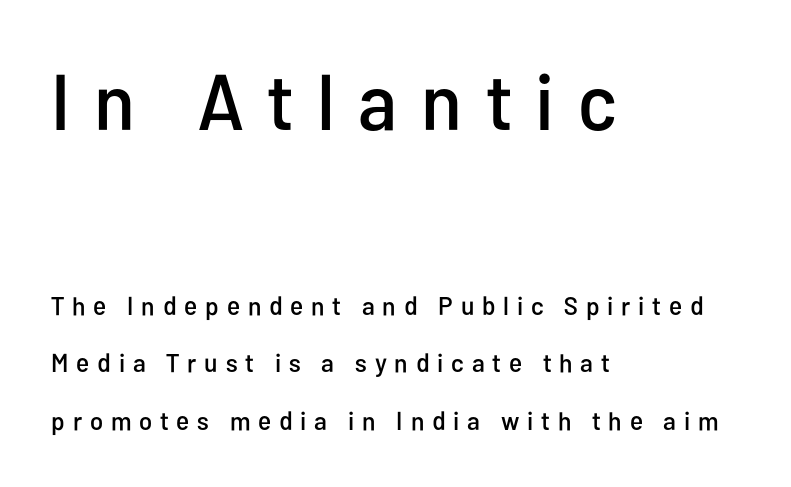
{"serif": "no", "italic": "no", "width": "condensed", "stroke_contrast": "low", "x_height": "medium", "monospaced": "no", "underline": "no", "align": "left", "line_spacing": "loose", "line_spacing_ratio": 2.21, "letter_spacing": "wide", "letter_spacing_em": 0.3, "larger_block": "first", "size_ratio": 3.04, "glyph_px": 79}
